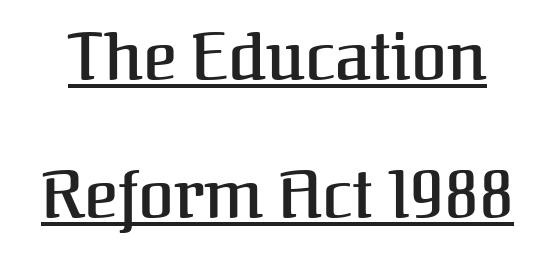
The image shows 65 px serif type, upright; set loose line spacing (2.13x), normal letter spacing, underlined; medium stroke contrast and a medium x-height.
